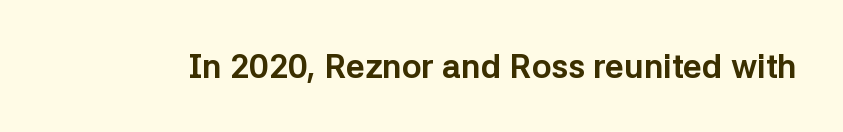
{"serif": "no", "italic": "no", "bold": "yes", "weight": "bold", "width": "normal", "stroke_contrast": "low", "x_height": "medium", "monospaced": "no", "underline": "no", "letter_spacing": "normal", "letter_spacing_em": 0.0, "glyph_px": 33}
